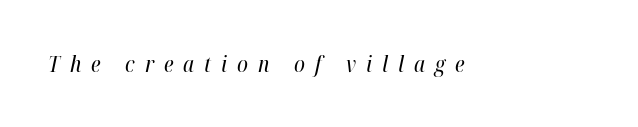
The string is rendered with underlining switched off. The passage shown has open, widely tracked lettering throughout. Is the stroke heavy? The answer is a plain regular-or-lighter. Italic: yes, the glyphs are oblique.
